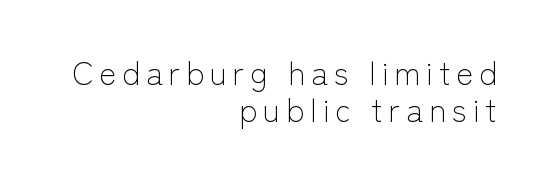
Character widths vary here, with narrow letters taking less room than wide ones. Nope, no serifs anywhere on these letters. The space beneath each line is pristine and unruled. The leading is snug, giving the passage a crowded texture.
